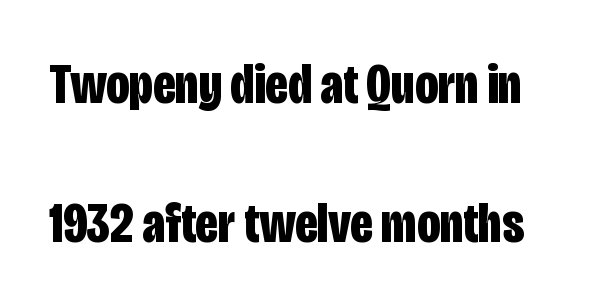
The image shows 57 px bold, condensed sans-serif type, upright; set loose line spacing (2.44x), normal letter spacing, not underlined; low stroke contrast and a large x-height.
